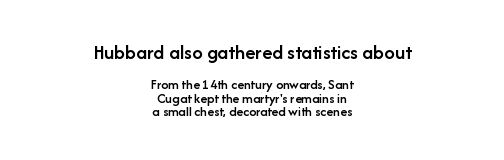
{"italic": "no", "bold": "semi", "underline": "no", "align": "center", "line_spacing": "tight", "line_spacing_ratio": 0.97, "letter_spacing": "normal", "letter_spacing_em": 0.0, "larger_block": "first", "size_ratio": 1.5, "glyph_px": 21}
